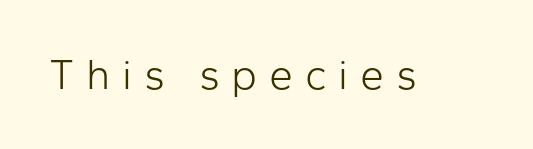
{"serif": "no", "italic": "no", "bold": "no", "weight": "light", "width": "normal", "stroke_contrast": "low", "x_height": "medium", "monospaced": "no", "underline": "no", "letter_spacing": "wide", "letter_spacing_em": 0.27, "glyph_px": 43}
